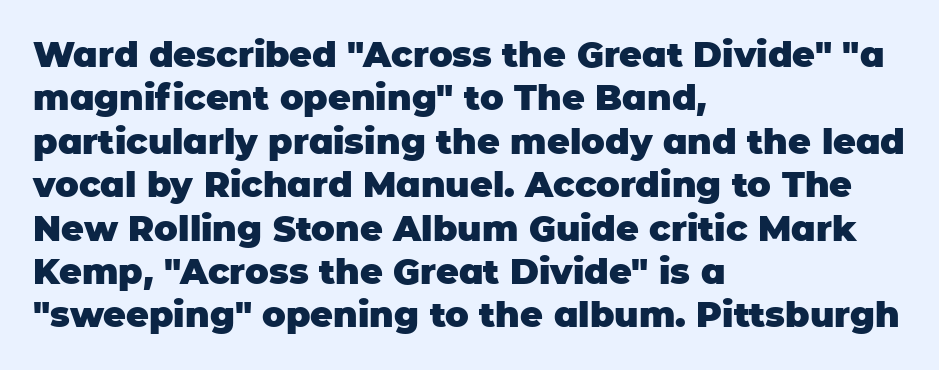
{"serif": "no", "italic": "no", "bold": "yes", "weight": "heavy", "width": "normal", "stroke_contrast": "low", "x_height": "large", "monospaced": "no", "underline": "no", "align": "left", "line_spacing_ratio": 1.24, "letter_spacing": "normal", "letter_spacing_em": 0.0, "glyph_px": 35}
